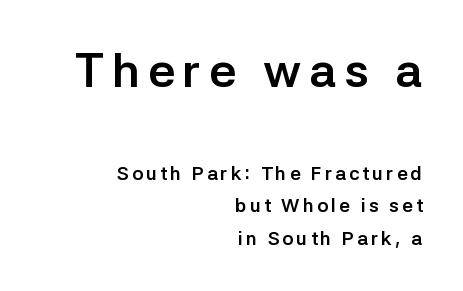
Q: Is the text bold? A: Yes.
Q: Is the text italic (slanted)? A: No, it is upright.
Q: Is the typeface a serif or a sans-serif typeface? A: Sans-serif.
Q: Is the text underlined? A: No.
Q: How is the paragraph aligned? A: Right-aligned.
Q: Is the spacing between lines tight, normal or loose? A: Normal.
Q: Which block of text is set in a larger size, the first (top) or the second (bottom)? A: The first (top) one.
Q: Width (condensed, normal, or wide)? A: Normal.
Q: Stroke contrast? A: Low.
Q: x-height? A: Medium.
Q: Monospaced? A: No.
